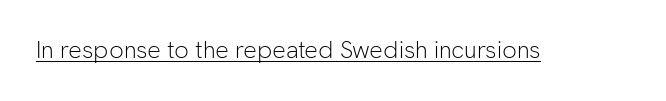
Q: Is the text bold? A: No.
Q: Is the text italic (slanted)? A: No, it is upright.
Q: Is the text underlined? A: Yes.
Q: Is the spacing between letters normal or unusually wide? A: Normal.
